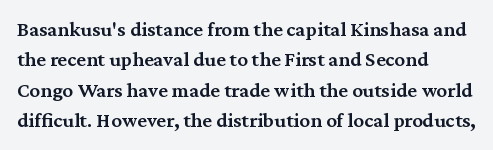
Inter-character spacing is left at the font's built-in metrics. Posture: straight, roman, zero tilt. These lines carry some extra weight — a demibold, not a full bold. The paragraph has a hard left edge and a soft right edge. Regular leading. Decoration check: the copy has no underline.
